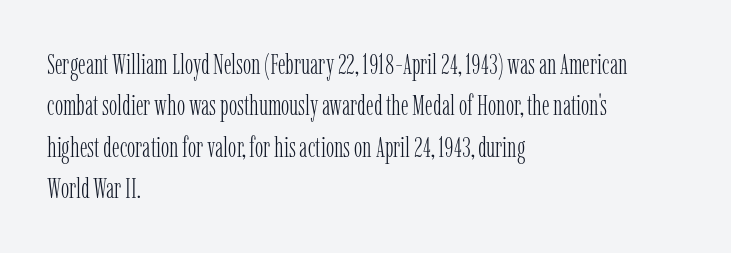
The image shows 28 px light, condensed serif type, upright; set left-aligned, normal line spacing (1.48x), normal letter spacing, not underlined; low stroke contrast and a medium x-height.
